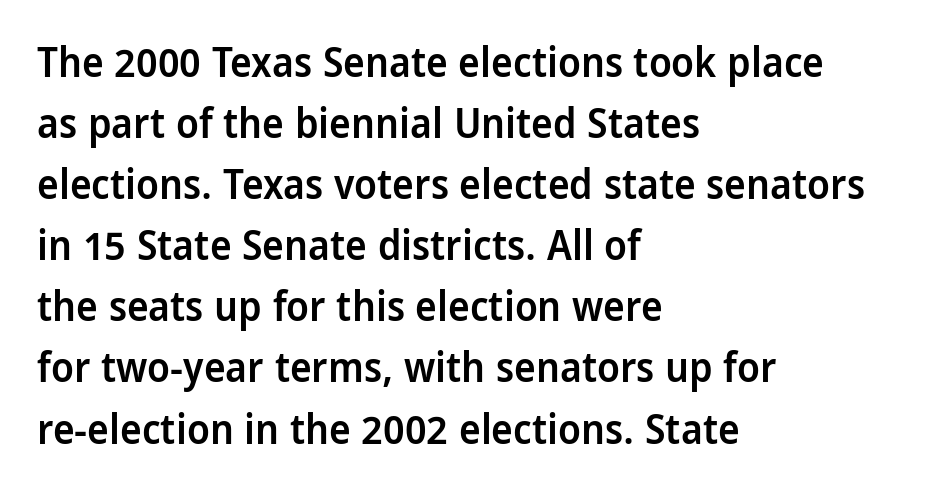
{"serif": "no", "italic": "no", "bold": "semi", "weight": "semibold", "width": "condensed", "stroke_contrast": "low", "x_height": "large", "monospaced": "no", "underline": "no", "align": "left", "line_spacing": "normal", "line_spacing_ratio": 1.49, "letter_spacing": "normal", "letter_spacing_em": 0.0, "glyph_px": 41}
